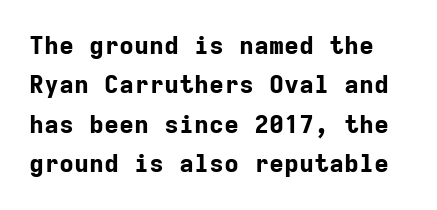
Q: Is the text bold? A: Yes.
Q: Is the text italic (slanted)? A: No, it is upright.
Q: Is the text underlined? A: No.
Q: Is the spacing between letters normal or unusually wide? A: Normal.
Q: Is the spacing between lines tight, normal or loose? A: Normal.
